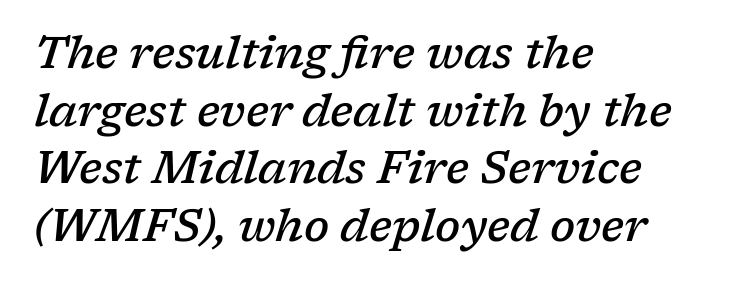
{"serif": "yes", "italic": "yes", "lean": "right", "slant_degrees": 17, "bold": "semi", "weight": "semibold", "width": "normal", "stroke_contrast": "low", "x_height": "medium", "monospaced": "no", "underline": "no", "align": "left", "line_spacing": "normal", "line_spacing_ratio": 1.28, "letter_spacing": "normal", "letter_spacing_em": 0.0, "glyph_px": 45}
